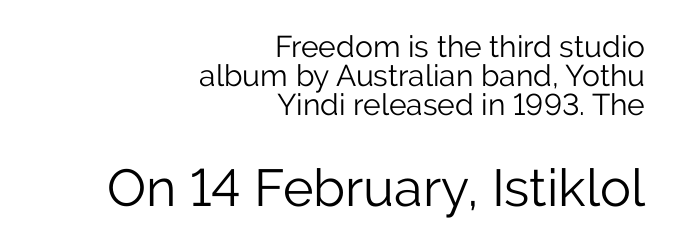
The image shows 52 px light sans-serif type, upright; set right-aligned, tight line spacing (0.97x), normal letter spacing, not underlined; the second (bottom) block is 1.73x larger; low stroke contrast and a medium x-height.
